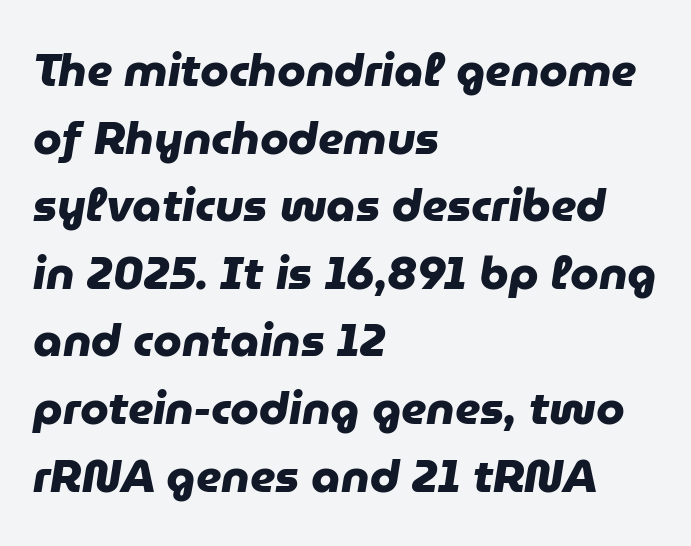
A student would call this left alignment; a typographer would say flush left, rag right. Normally led — the rows are evenly, conventionally spaced. The characters look thick and weighty, a clear bold. Decoration check: the copy has no underline. Proportional: the letters do not fall into vertical columns.
